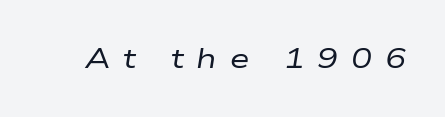
Q: Is the text bold? A: No.
Q: Is the text italic (slanted)? A: Yes, it leans right by about 9 degrees.
Q: Is the text underlined? A: No.
Q: Is the spacing between letters normal or unusually wide? A: Unusually wide.
Q: Width (condensed, normal, or wide)? A: Wide.
Q: Stroke contrast? A: Low.
Q: x-height? A: Medium.
Q: Monospaced? A: No.
